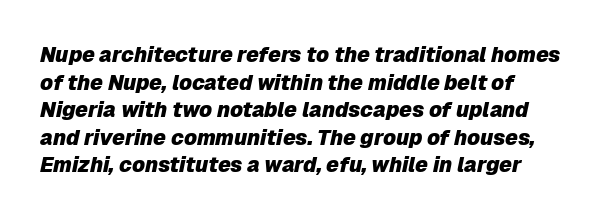
The image shows 21 px bold type, italic (leaning right); set normal line spacing (1.31x), normal letter spacing, not underlined.
